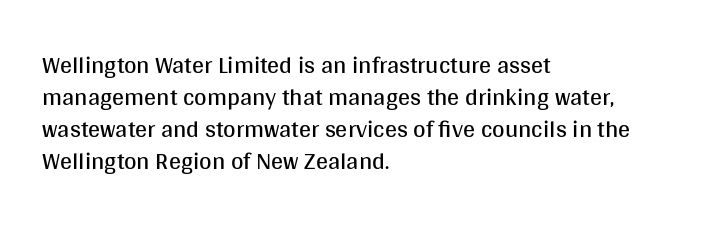
{"italic": "no", "bold": "no", "underline": "no", "align": "left", "line_spacing": "normal", "line_spacing_ratio": 1.34, "letter_spacing": "normal", "letter_spacing_em": 0.0, "glyph_px": 24}
